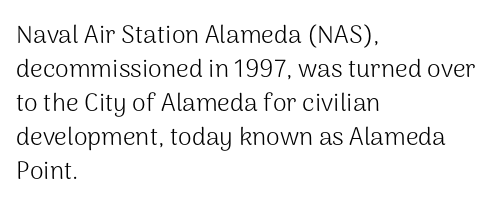
Q: Is the text bold? A: No.
Q: Is the text italic (slanted)? A: No, it is upright.
Q: Is the text underlined? A: No.
Q: How is the paragraph aligned? A: Left-aligned.
Q: Is the spacing between letters normal or unusually wide? A: Normal.
Q: Is the spacing between lines tight, normal or loose? A: Normal.
